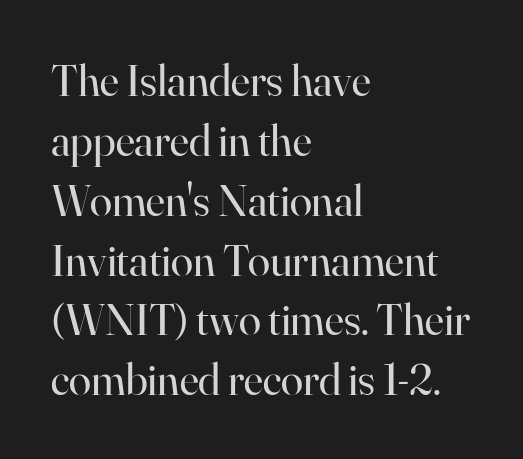
Heaviness? Minimal to ordinary, like unemphasized prose. The typesetter chose a ragged-right arrangement here. The line-height multiplier appears to be the usual default. Old-style or modern, the face here clearly has serifs.
